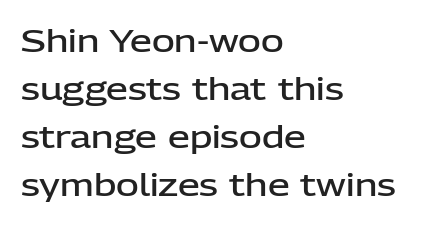
Q: Is the text bold? A: Semi-bold.
Q: Is the text italic (slanted)? A: No, it is upright.
Q: Is the typeface a serif or a sans-serif typeface? A: Sans-serif.
Q: Is the text underlined? A: No.
Q: How is the paragraph aligned? A: Left-aligned.
Q: Is the spacing between letters normal or unusually wide? A: Normal.
Q: Is the spacing between lines tight, normal or loose? A: Normal.
Q: Width (condensed, normal, or wide)? A: Normal.
Q: Stroke contrast? A: Low.
Q: x-height? A: Medium.
Q: Monospaced? A: No.
